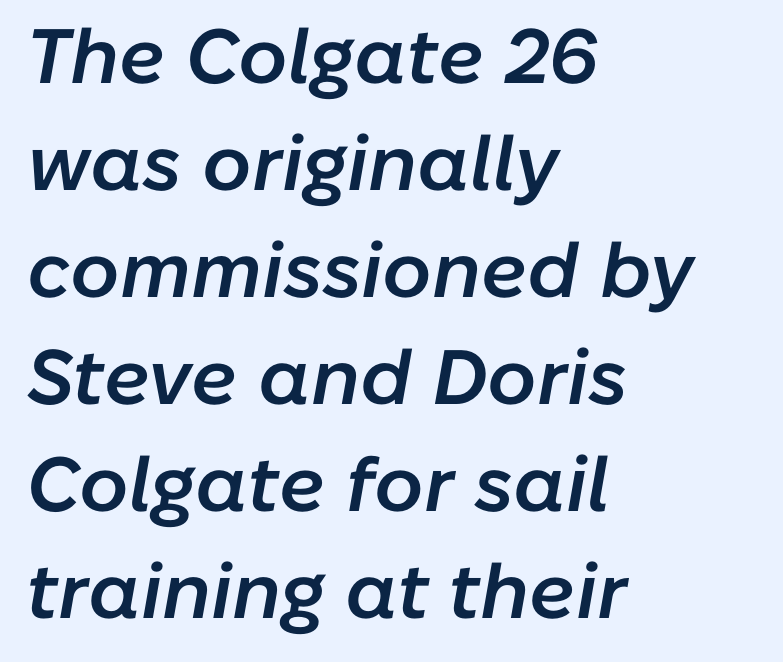
Q: Is the text bold? A: Semi-bold.
Q: Is the text italic (slanted)? A: Yes, it leans right by about 10 degrees.
Q: Is the text underlined? A: No.
Q: How is the paragraph aligned? A: Left-aligned.
Q: Is the spacing between letters normal or unusually wide? A: Normal.
Q: Is the spacing between lines tight, normal or loose? A: Normal.
Q: Width (condensed, normal, or wide)? A: Normal.
Q: Stroke contrast? A: Low.
Q: x-height? A: Medium.
Q: Monospaced? A: No.
